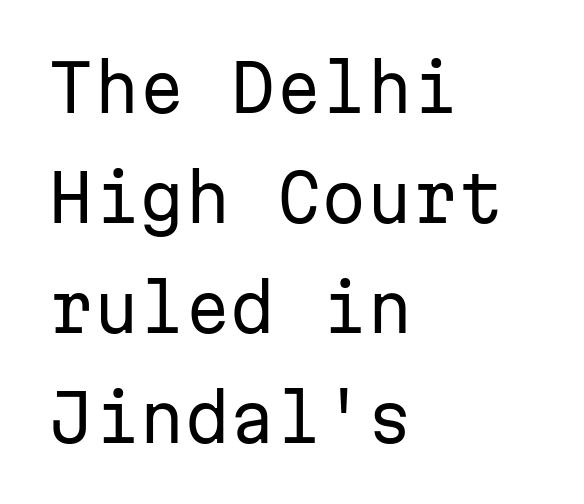
The image shows 65 px regular-weight sans-serif type, upright, monospaced; set left-aligned, normal line spacing (1.69x), normal letter spacing, not underlined; low stroke contrast and a medium x-height.
